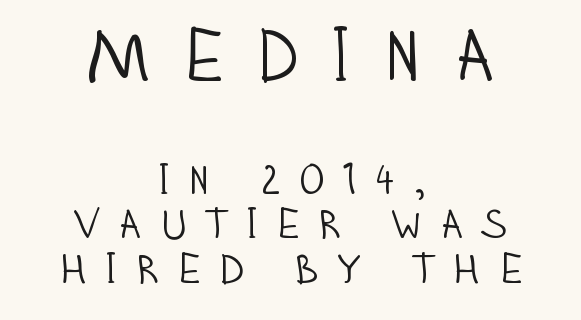
Q: Is the text bold? A: No.
Q: Is the text italic (slanted)? A: No, it is upright.
Q: Is the typeface a serif or a sans-serif typeface? A: Sans-serif.
Q: Is the text underlined? A: No.
Q: How is the paragraph aligned? A: Centered.
Q: Is the spacing between letters normal or unusually wide? A: Unusually wide.
Q: Is the spacing between lines tight, normal or loose? A: Tight.
Q: Which block of text is set in a larger size, the first (top) or the second (bottom)? A: The first (top) one.
Q: Width (condensed, normal, or wide)? A: Condensed.
Q: Stroke contrast? A: Low.
Q: x-height? A: Large.
Q: Monospaced? A: No.
